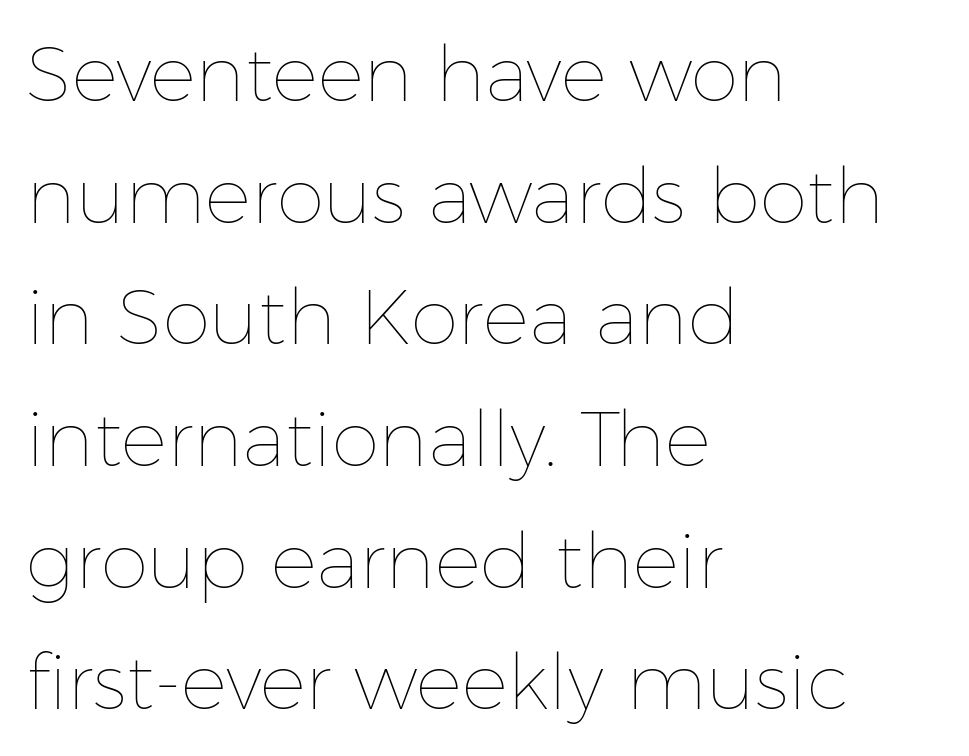
Note the varied advance widths — an 'i' is clearly narrower than an 'm'. The weight tops out at a normal text grade. Anything drawn beneath the words? Only blank space. The line texture is even and compact thanks to regular tracking.
